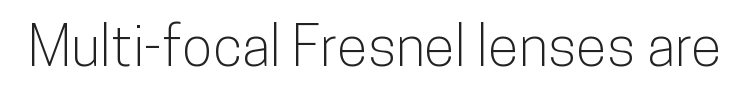
Q: Is the text italic (slanted)? A: No, it is upright.
Q: Is the typeface a serif or a sans-serif typeface? A: Sans-serif.
Q: Is the text underlined? A: No.
Q: Is the spacing between letters normal or unusually wide? A: Normal.
Q: Width (condensed, normal, or wide)? A: Condensed.
Q: Stroke contrast? A: Low.
Q: x-height? A: Medium.
Q: Monospaced? A: No.
